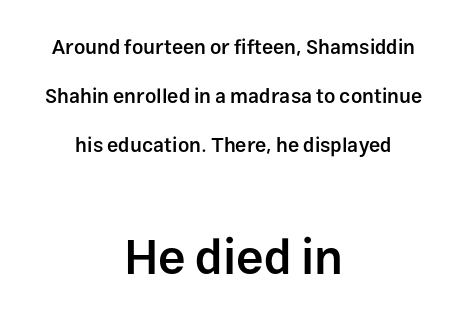
{"serif": "no", "italic": "no", "bold": "semi", "weight": "semibold", "width": "normal", "stroke_contrast": "low", "x_height": "medium", "monospaced": "no", "underline": "no", "align": "center", "line_spacing": "loose", "line_spacing_ratio": 2.45, "letter_spacing": "normal", "letter_spacing_em": 0.0, "larger_block": "second", "size_ratio": 2.45, "glyph_px": 49}
